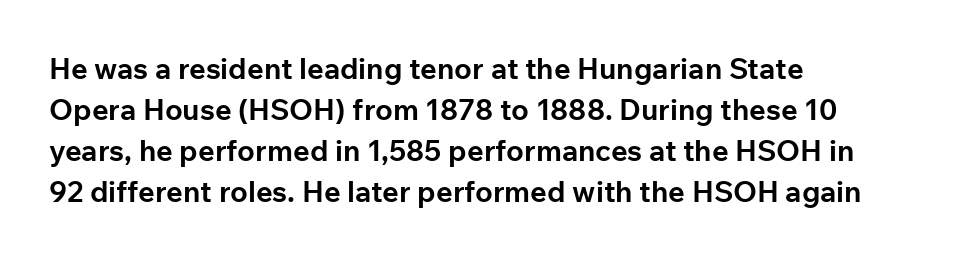
{"serif": "no", "italic": "no", "bold": "yes", "weight": "bold", "width": "normal", "stroke_contrast": "low", "x_height": "medium", "monospaced": "no", "underline": "no", "align": "left", "line_spacing": "normal", "line_spacing_ratio": 1.41, "letter_spacing": "normal", "letter_spacing_em": 0.0, "glyph_px": 29}
